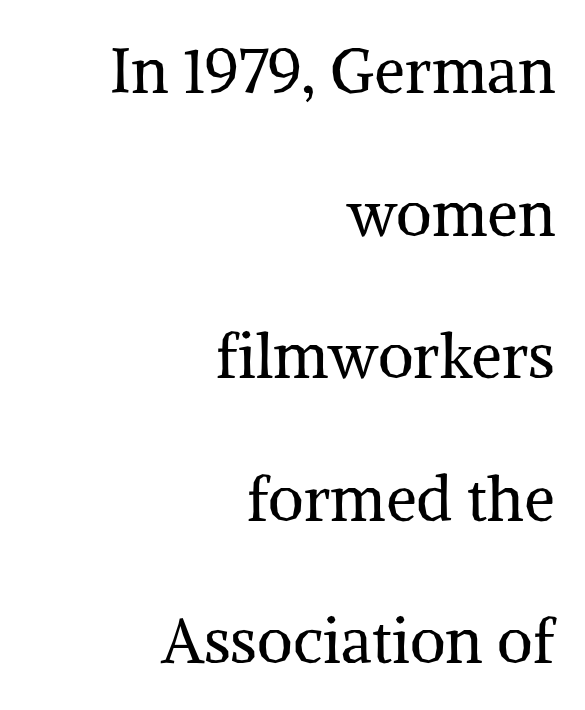
Does the lettering tilt? It doesn't — this is upright. Stroke mass is kept to a normal reading level or below. The glyphs in this specimen are seriffed. The rag falls on the left side of this text block. Character widths vary here, with narrow letters taking less room than wide ones. Standard letterfit; no display-style spreading of the glyphs.
